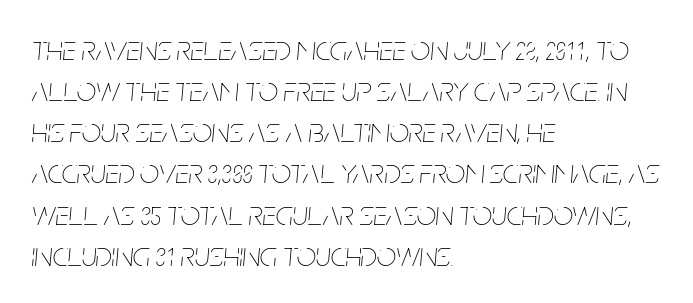
{"italic": "yes", "lean": "right", "slant_degrees": 5, "bold": "no", "weight": "thin", "width": "condensed", "stroke_contrast": "low", "x_height": "large", "monospaced": "no", "underline": "no", "align": "left", "line_spacing_ratio": 1.21, "letter_spacing": "normal", "letter_spacing_em": 0.0, "glyph_px": 34}
